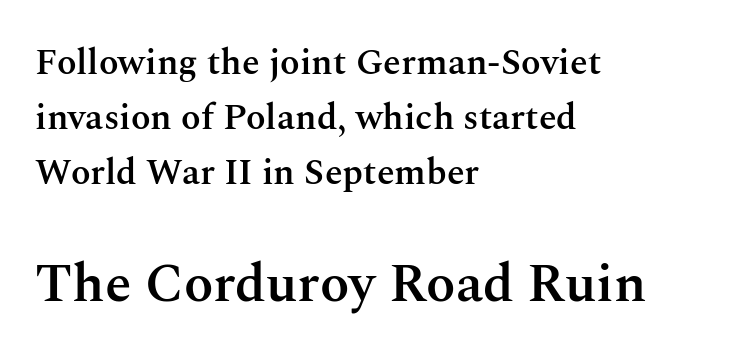
Q: Is the text bold? A: Semi-bold.
Q: Is the text italic (slanted)? A: No, it is upright.
Q: Is the typeface a serif or a sans-serif typeface? A: Serif.
Q: Is the text underlined? A: No.
Q: How is the paragraph aligned? A: Left-aligned.
Q: Is the spacing between letters normal or unusually wide? A: Normal.
Q: Is the spacing between lines tight, normal or loose? A: Normal.
Q: Which block of text is set in a larger size, the first (top) or the second (bottom)? A: The second (bottom) one.
Q: Width (condensed, normal, or wide)? A: Normal.
Q: Stroke contrast? A: Medium.
Q: x-height? A: Medium.
Q: Monospaced? A: No.
